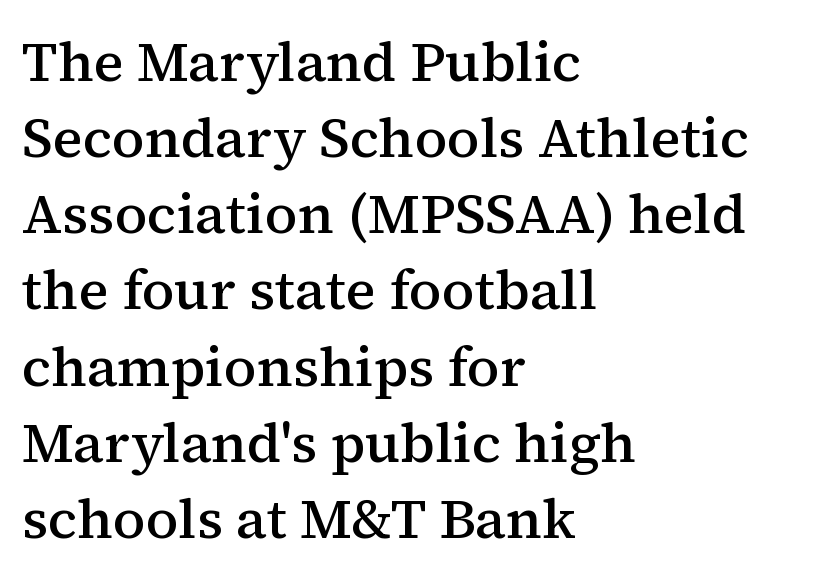
This sample has the flowing, uneven cadence of proportional lettering. What kind of face is this? One with serifs. This rendering uses left alignment, leaving the right contour irregular. A normal amount of white space separates one row of letters from the next.
